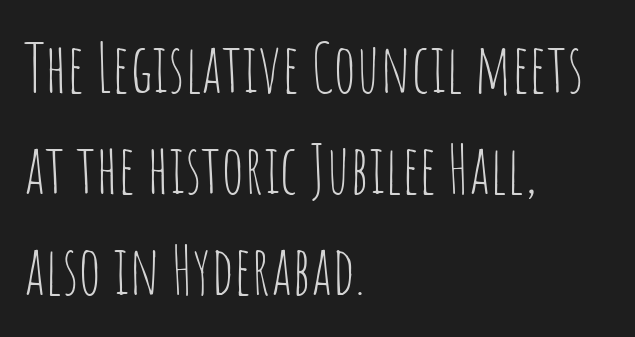
A bare baseline throughout the passage. Nothing sits at the stroke ends, so this counts as sans-serif. A typesetter would call this proportional, since set widths differ per character. Vertical spacing — default.
